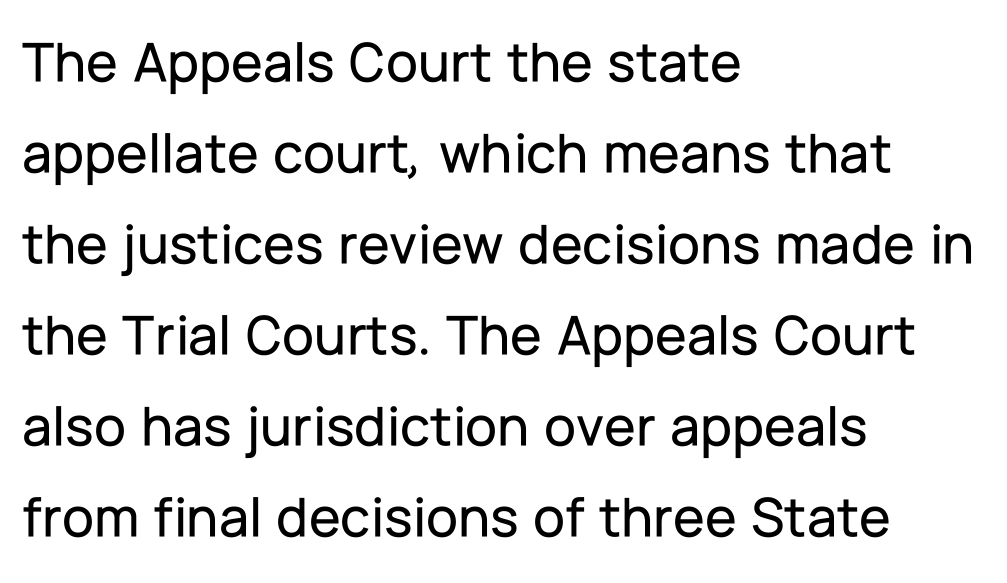
{"serif": "no", "italic": "no", "width": "normal", "stroke_contrast": "low", "x_height": "medium", "monospaced": "no", "underline": "no", "align": "left", "line_spacing": "normal", "line_spacing_ratio": 1.57, "letter_spacing": "normal", "letter_spacing_em": 0.0, "glyph_px": 58}
